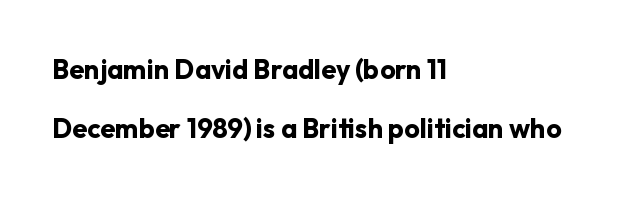
Italic: no, the glyphs are upright roman. The lines in this sample share a left origin and differ only in where they stop. Bare-footed words on every line. Spacing between characters is what you'd get straight out of the box. The letters are bold, with thick, heavy strokes. Regarding leading, the lines here are spaced well apart.
